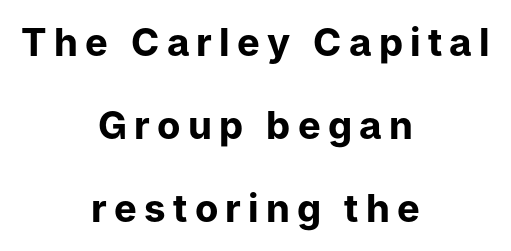
Q: Is the text bold? A: Yes.
Q: Is the text italic (slanted)? A: No, it is upright.
Q: Is the typeface a serif or a sans-serif typeface? A: Sans-serif.
Q: Is the text underlined? A: No.
Q: How is the paragraph aligned? A: Centered.
Q: Is the spacing between lines tight, normal or loose? A: Loose.
Q: Width (condensed, normal, or wide)? A: Normal.
Q: Stroke contrast? A: Low.
Q: x-height? A: Medium.
Q: Monospaced? A: No.
